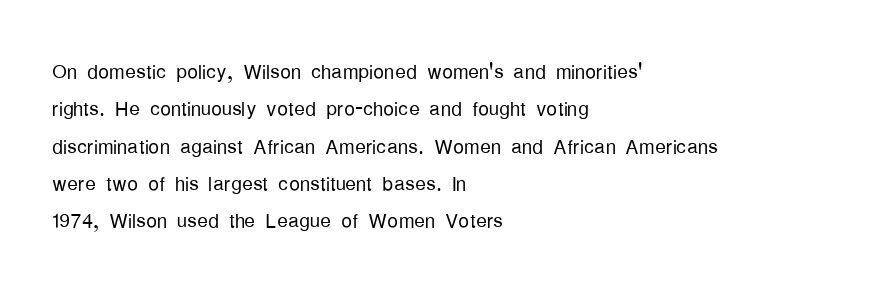
The image shows 27 px text type, upright; set left-aligned, normal line spacing (1.38x), normal letter spacing, not underlined.
